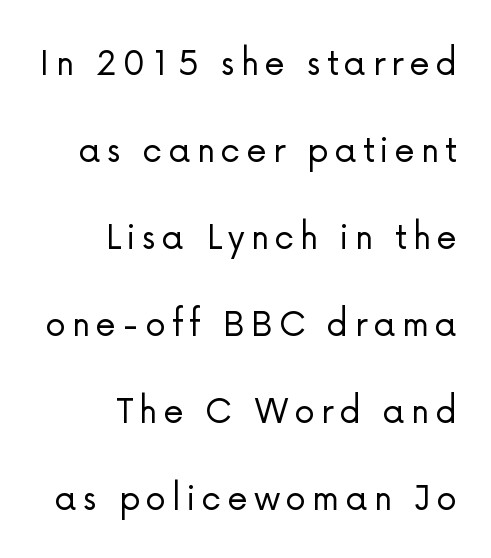
This sample uses an upright cut, with every glyph sitting square on the baseline. Whoever set this chose breathing room over compactness in the vertical rhythm. The passage shown is not bold in any degree. The rendering anchors every line to the right-hand side. This sample has the flowing, uneven cadence of proportional lettering.
